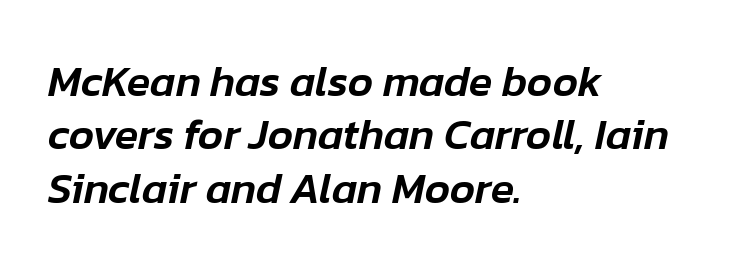
The image shows 43 px text type, italic (leaning right); set left-aligned, line spacing 1.24x, normal letter spacing, not underlined; low stroke contrast and a medium x-height.
